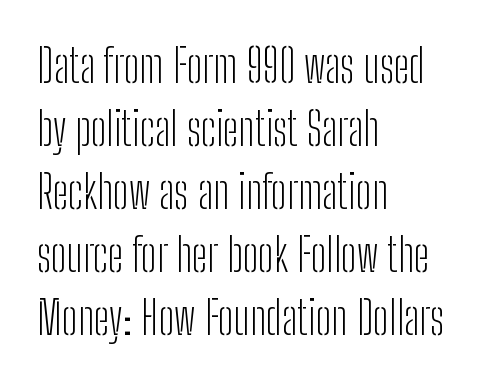
{"serif": "no", "italic": "no", "bold": "no", "weight": "light", "width": "condensed", "stroke_contrast": "low", "x_height": "medium", "monospaced": "no", "underline": "no", "align": "left", "line_spacing": "normal", "line_spacing_ratio": 1.37, "letter_spacing": "normal", "letter_spacing_em": 0.0, "glyph_px": 46}
